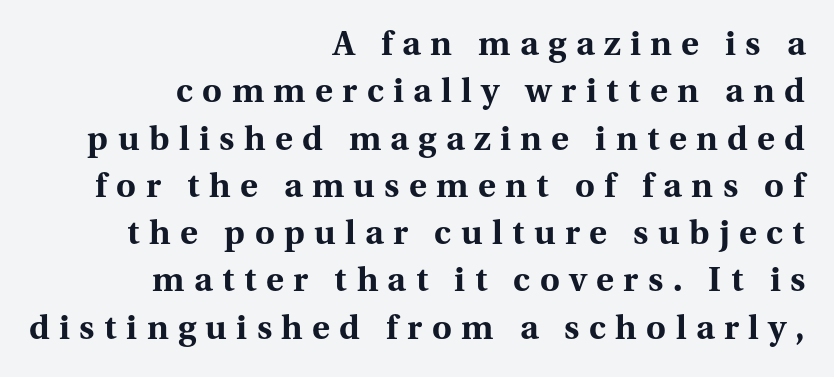
Tracking here is generous; glyphs stand well apart from one another. The rendering uses a moderate line-height, typical for paragraphs. Nope, not italic — everything's standing straight. Clear beneath every line of the passage. Small tapered or slab feet sit at the stroke ends, so this counts as serif. Here the designer chose a conventional face with non-uniform glyph widths.
